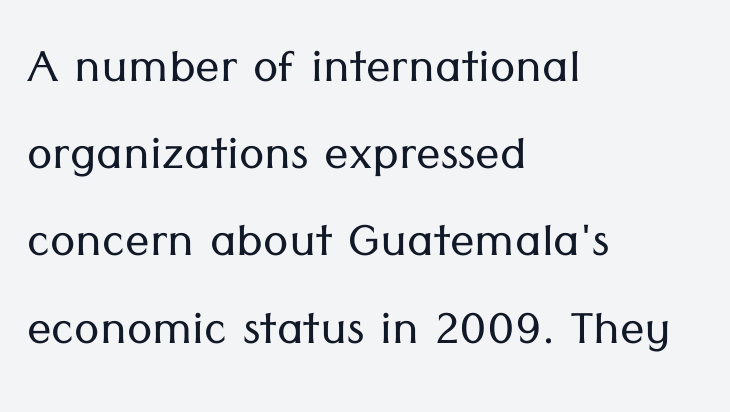
{"serif": "no", "italic": "no", "bold": "no", "weight": "light", "width": "normal", "stroke_contrast": "low", "x_height": "medium", "monospaced": "no", "underline": "no", "align": "left", "line_spacing": "normal", "line_spacing_ratio": 1.43, "letter_spacing": "normal", "letter_spacing_em": 0.0, "glyph_px": 61}
